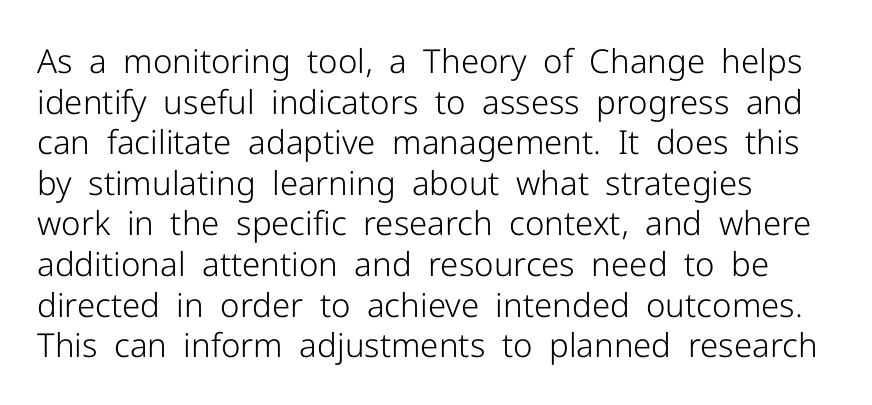
Check where the strokes stop: nothing finishes them off — pure sans. A quiet, ordinary-to-light weight characterises the typeface. If you drew a line through each stem, it would be perfectly vertical. These lines keep a tight, regular rhythm from letter to letter. Spacing verdict: proportional, widths tailored to each character.
